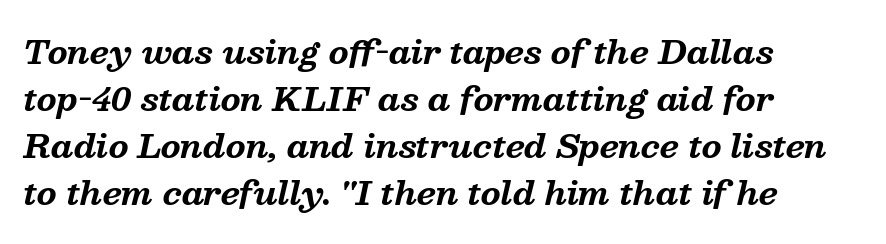
Q: Is the text bold? A: Yes.
Q: Is the text italic (slanted)? A: Yes, it leans right by about 13 degrees.
Q: Is the typeface a serif or a sans-serif typeface? A: Serif.
Q: Is the text underlined? A: No.
Q: How is the paragraph aligned? A: Left-aligned.
Q: Is the spacing between letters normal or unusually wide? A: Normal.
Q: Is the spacing between lines tight, normal or loose? A: Normal.
Q: Width (condensed, normal, or wide)? A: Normal.
Q: Stroke contrast? A: Medium.
Q: x-height? A: Medium.
Q: Monospaced? A: No.
